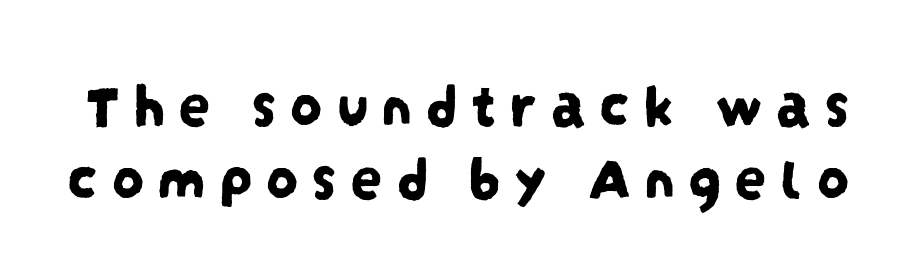
{"serif": "no", "width": "condensed", "stroke_contrast": "low", "x_height": "large", "monospaced": "no", "underline": "no", "line_spacing": "tight", "line_spacing_ratio": 1.13, "glyph_px": 65}
